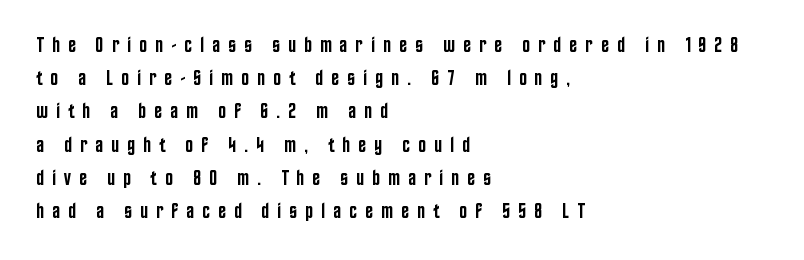
The image shows 21 px text type, upright; set left-aligned, normal line spacing (1.58x), unusually wide letter spacing (+0.38 em), not underlined.
